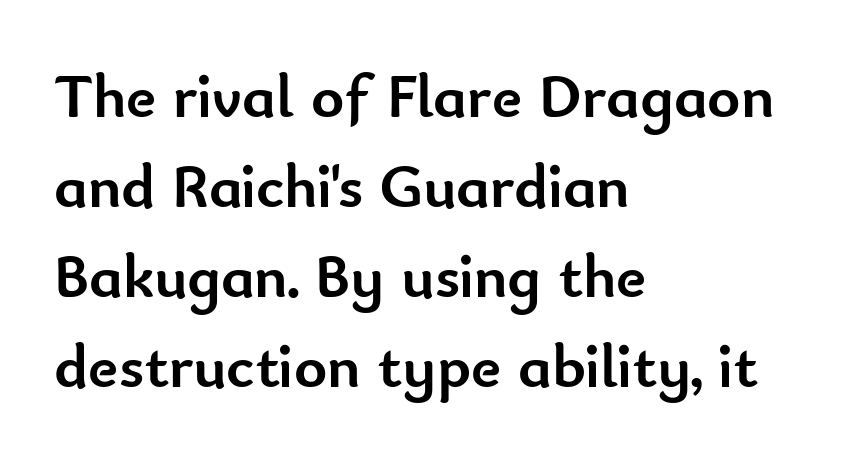
Each line starts at the same left margin while the right side varies. What stands out about the letter spacing? Nothing — it is the standard amount. Beneath every word, the page is bare. Strong, thick strokes mark this as bold type.
